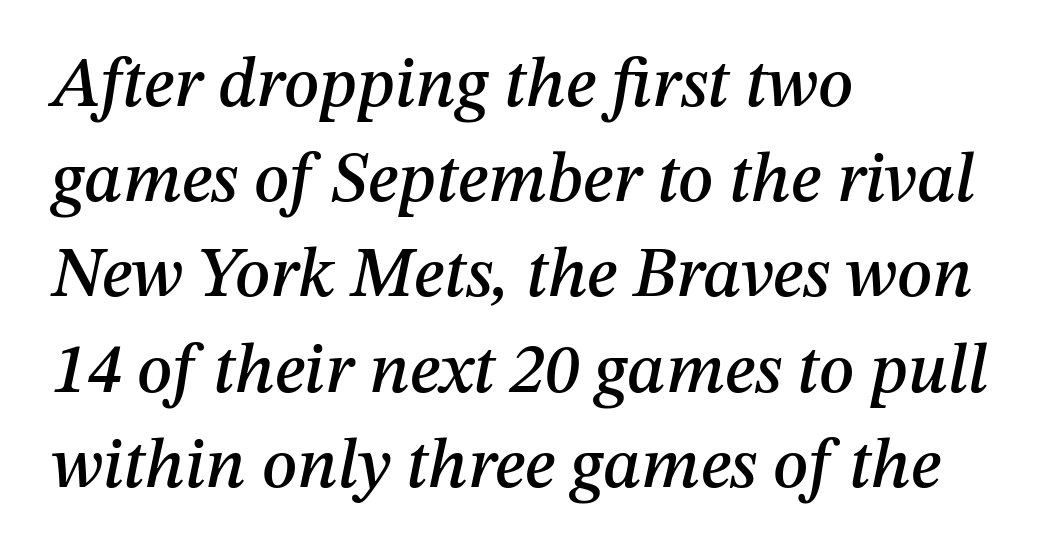
Q: Is the text italic (slanted)? A: Yes, it leans right by about 12 degrees.
Q: Is the text underlined? A: No.
Q: How is the paragraph aligned? A: Left-aligned.
Q: Is the spacing between letters normal or unusually wide? A: Normal.
Q: Is the spacing between lines tight, normal or loose? A: Normal.
Q: Width (condensed, normal, or wide)? A: Normal.
Q: Stroke contrast? A: Medium.
Q: x-height? A: Medium.
Q: Monospaced? A: No.
